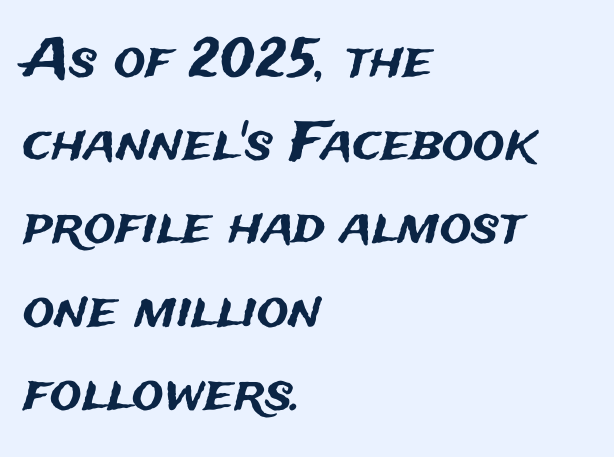
The font family rendered here belongs to the sans-serif group. Default kerning and tracking; the words read as compact shapes. The foot of each line stays bare and open. Line beginnings align vertically; line endings do not. Here the designer chose a conventional face with non-uniform glyph widths.
